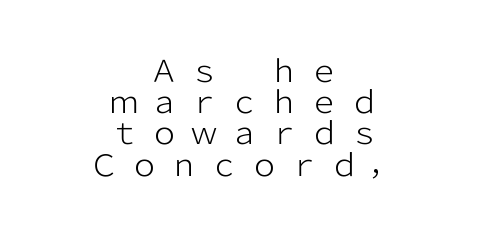
{"serif": "no", "italic": "no", "bold": "no", "weight": "light", "width": "normal", "stroke_contrast": "low", "x_height": "medium", "monospaced": "no", "underline": "no", "align": "center", "line_spacing": "tight", "line_spacing_ratio": 1.04, "letter_spacing": "wide", "letter_spacing_em": 0.33, "glyph_px": 30}
